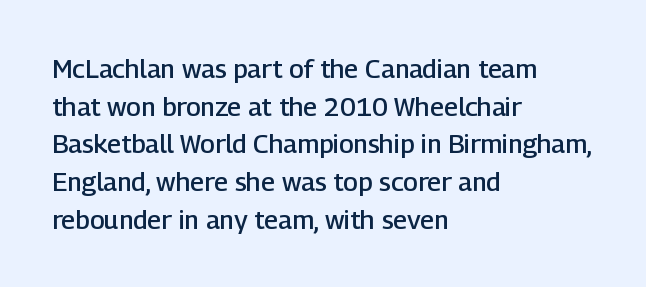
The image shows 26 px text type, upright; set left-aligned, normal line spacing (1.45x), normal letter spacing, not underlined.
